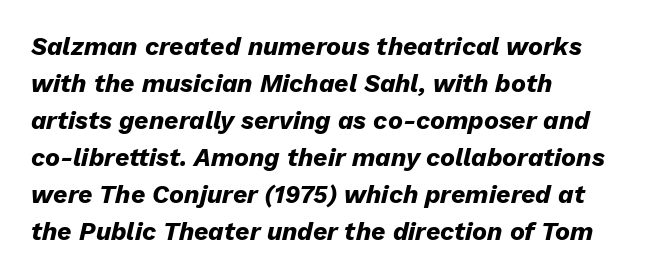
Q: Is the text bold? A: Yes.
Q: Is the text italic (slanted)? A: Yes, it leans right by about 13 degrees.
Q: Is the text underlined? A: No.
Q: How is the paragraph aligned? A: Left-aligned.
Q: Is the spacing between letters normal or unusually wide? A: Normal.
Q: Is the spacing between lines tight, normal or loose? A: Normal.
